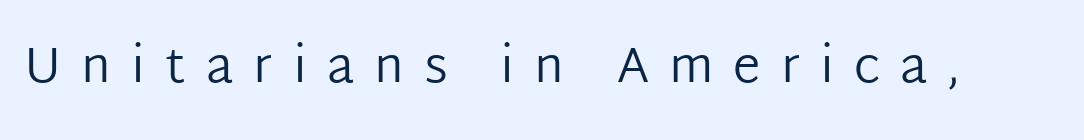
Q: Is the text bold? A: No.
Q: Is the text italic (slanted)? A: No, it is upright.
Q: Is the typeface a serif or a sans-serif typeface? A: Sans-serif.
Q: Is the text underlined? A: No.
Q: Is the spacing between letters normal or unusually wide? A: Unusually wide.
Q: Width (condensed, normal, or wide)? A: Normal.
Q: Stroke contrast? A: Low.
Q: x-height? A: Medium.
Q: Monospaced? A: No.
